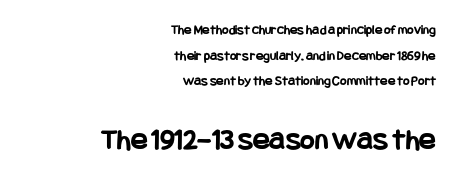
{"serif": "no", "italic": "no", "bold": "yes", "weight": "bold", "width": "condensed", "stroke_contrast": "low", "x_height": "large", "underline": "no", "align": "right", "line_spacing_ratio": 1.83, "letter_spacing": "normal", "letter_spacing_em": 0.0, "larger_block": "second", "size_ratio": 2.21, "glyph_px": 31}
